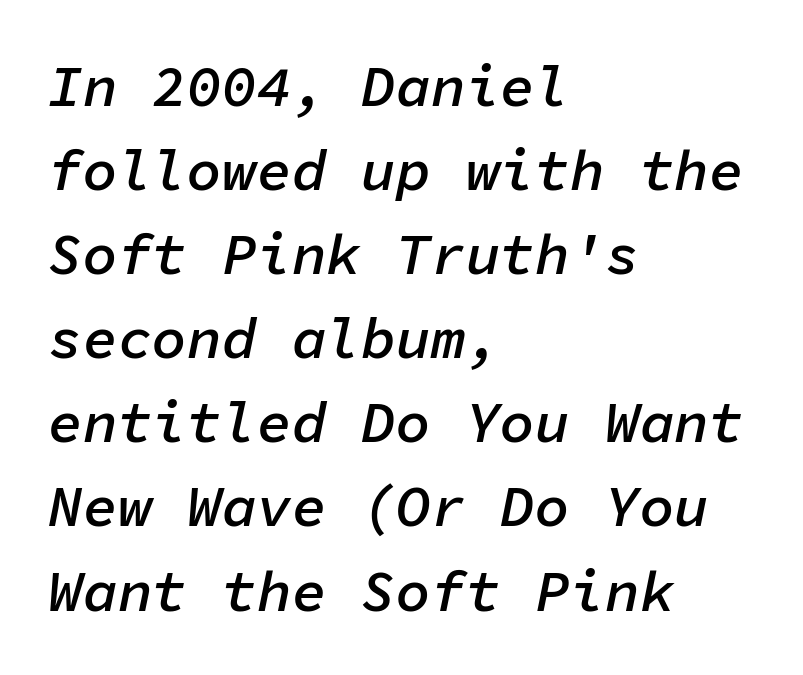
The image shows 58 px semibold type, italic (leaning right), monospaced; set left-aligned, normal line spacing (1.45x), normal letter spacing, not underlined; low stroke contrast and a medium x-height.
